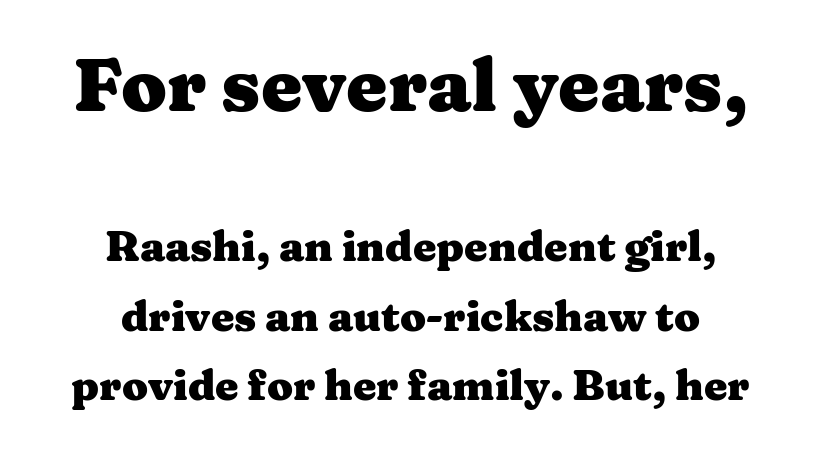
Q: Is the text bold? A: Yes.
Q: Is the text italic (slanted)? A: No, it is upright.
Q: Is the typeface a serif or a sans-serif typeface? A: Serif.
Q: Is the text underlined? A: No.
Q: How is the paragraph aligned? A: Centered.
Q: Is the spacing between letters normal or unusually wide? A: Normal.
Q: Is the spacing between lines tight, normal or loose? A: Normal.
Q: Which block of text is set in a larger size, the first (top) or the second (bottom)? A: The first (top) one.
Q: Width (condensed, normal, or wide)? A: Wide.
Q: Stroke contrast? A: Medium.
Q: x-height? A: Medium.
Q: Monospaced? A: No.
